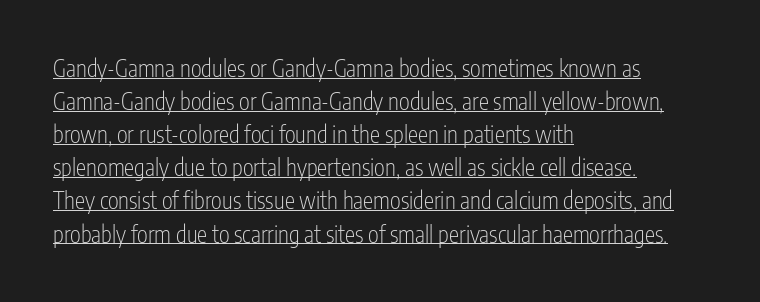
Stroke thickness stays within the range of a standard reading face or lighter. Honestly, the row spacing looks completely unremarkable. Somebody hit Ctrl+U on this one — the words are underlined. You can tell it's not italic because the verticals are truly vertical.
